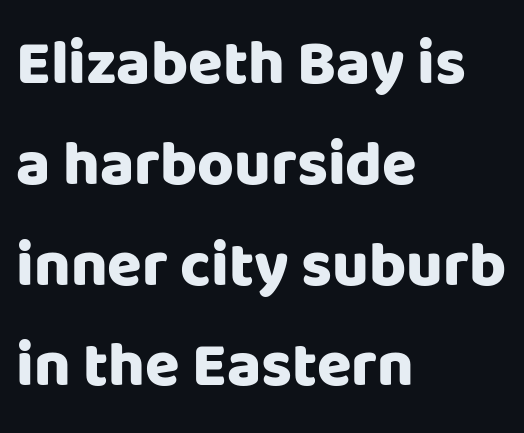
The letters advance in unequal steps, a hallmark of proportional type. Rule under the text: the space is simply empty. The vertical gap from one line to the next is medium. Characters follow at the spacing the type designer built in. This is sans-serif lettering, the kind often seen on screens and signage.
